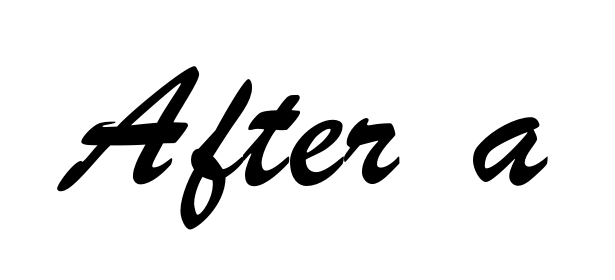
Varying glyph widths throughout — classic text-font behaviour. Unmarked baselines from the first word to the last. Observe the absence of serifs on each vertical stroke in this sample. The gaps between neighbouring characters are ordinary and unremarkable.
